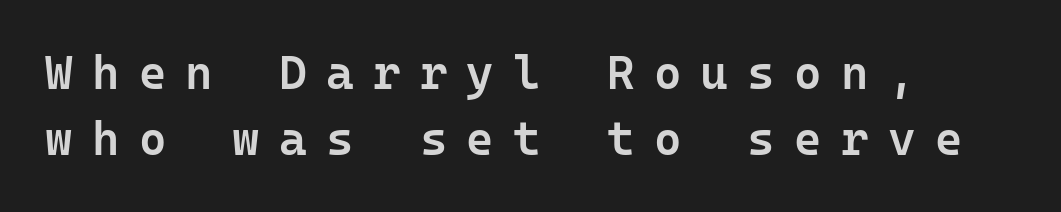
Normally led — the rows are evenly, conventionally spaced. These lines are composed in type without serifs. The letters stand straight up with perfectly vertical stems. Stems and bowls a touch heavier than normal — semibold. Anything drawn beneath the words? Only blank space. Monospaced: the letters line up in strict vertical columns.
